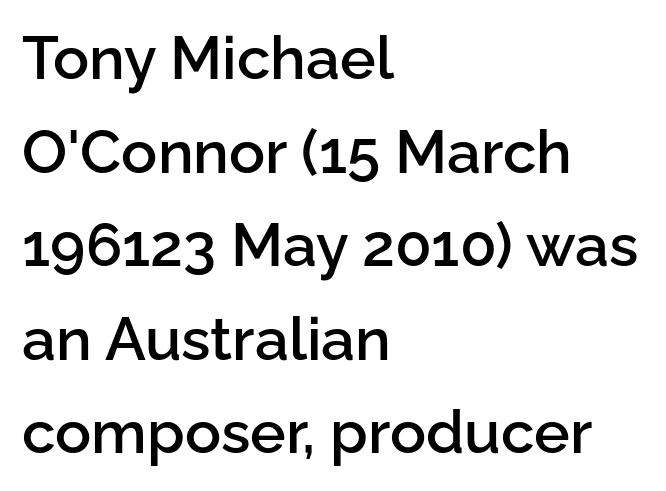
The image shows 60 px semibold sans-serif type, upright; set left-aligned, normal line spacing (1.56x), normal letter spacing, not underlined; low stroke contrast and a medium x-height.
